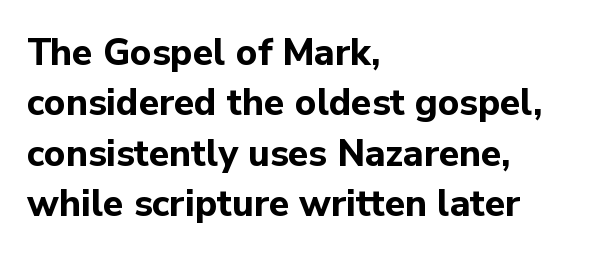
The image shows 37 px bold sans-serif type, upright; set left-aligned, normal line spacing (1.36x), normal letter spacing, not underlined; low stroke contrast and a medium x-height.
